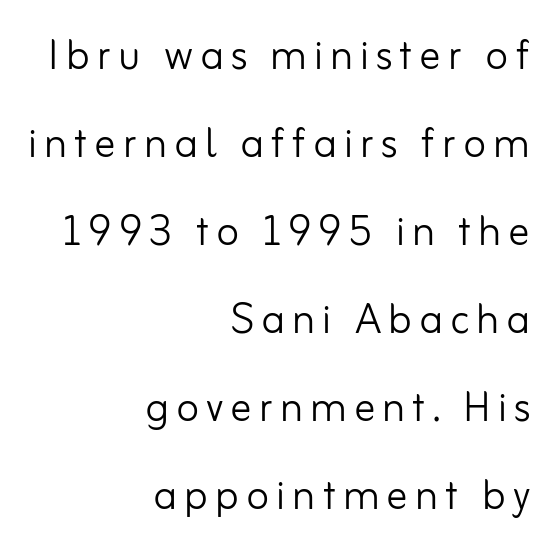
The paragraph has a hard right edge and a soft left edge. Stems and bowls with no extra thickness — not bold. Letters rest on an invisible, unmarked baseline. The rendering uses natural spacing where letterforms have individual widths.
